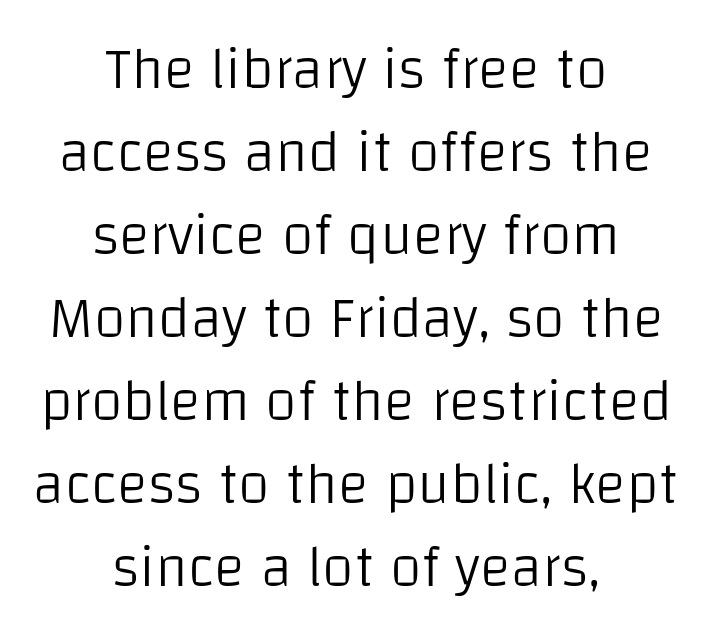
{"serif": "no", "italic": "no", "bold": "no", "weight": "light", "width": "normal", "stroke_contrast": "low", "x_height": "large", "monospaced": "no", "underline": "no", "align": "center", "line_spacing": "normal", "line_spacing_ratio": 1.43, "letter_spacing": "normal", "letter_spacing_em": 0.0, "glyph_px": 58}
